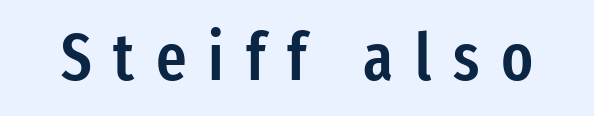
Beneath every word, the page is bare. The letters stand upright; this is a roman face. Nothing sits at the stroke ends, so this counts as sans-serif. A typesetter would call this proportional, since set widths differ per character.
